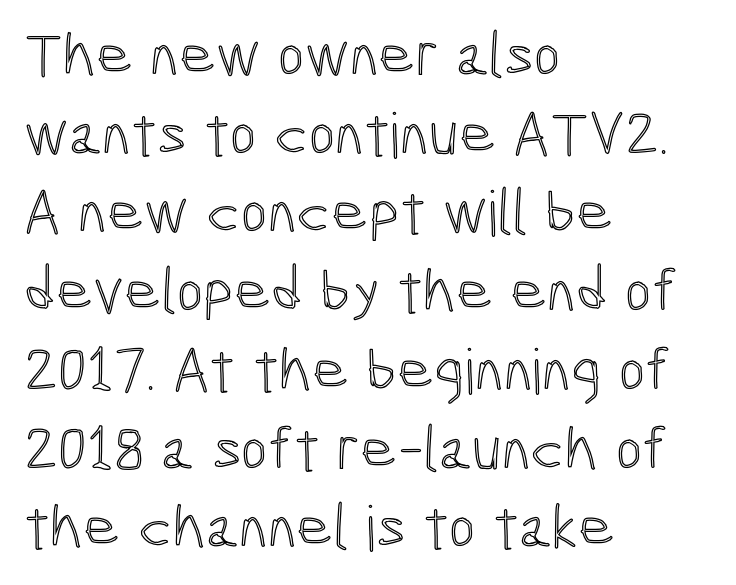
Q: Is the text italic (slanted)? A: No, it is upright.
Q: Is the text underlined? A: No.
Q: How is the paragraph aligned? A: Left-aligned.
Q: Is the spacing between letters normal or unusually wide? A: Normal.
Q: Is the spacing between lines tight, normal or loose? A: Normal.
Q: Width (condensed, normal, or wide)? A: Condensed.
Q: x-height? A: Medium.
Q: Monospaced? A: No.
